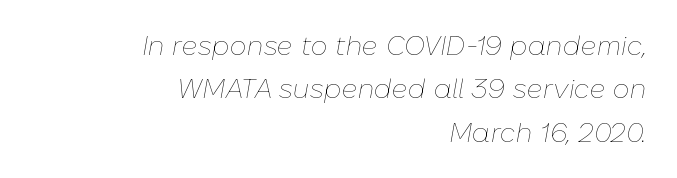
The image shows 27 px text type, italic (leaning right); set right-aligned, normal line spacing (1.61x), normal letter spacing, not underlined.
